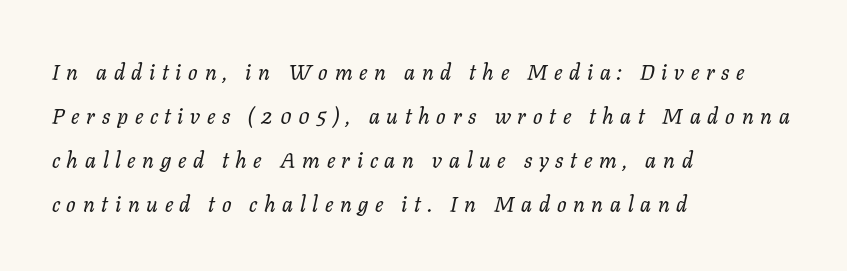
Q: Is the text italic (slanted)? A: Yes, it leans right by about 11 degrees.
Q: Is the text underlined? A: No.
Q: How is the paragraph aligned? A: Left-aligned.
Q: Is the spacing between letters normal or unusually wide? A: Unusually wide.
Q: Is the spacing between lines tight, normal or loose? A: Loose.
